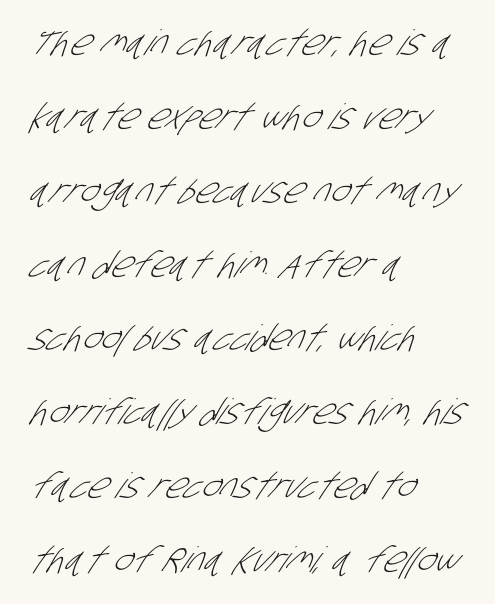
A typesetter would call this proportional, since set widths differ per character. Descenders are the only things crossing below the line. Is the type heavy? It reads as light-to-regular instead. You could fit nearly another row in the gap between these rows. Leftover space on each line is placed entirely after the last word.
